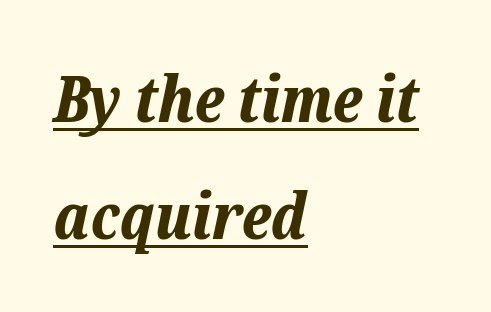
{"italic": "yes", "lean": "right", "slant_degrees": 12, "bold": "yes", "weight": "bold", "width": "normal", "stroke_contrast": "low", "x_height": "medium", "monospaced": "no", "underline": "yes", "align": "left", "line_spacing_ratio": 1.83, "letter_spacing": "normal", "letter_spacing_em": 0.0, "glyph_px": 64}
